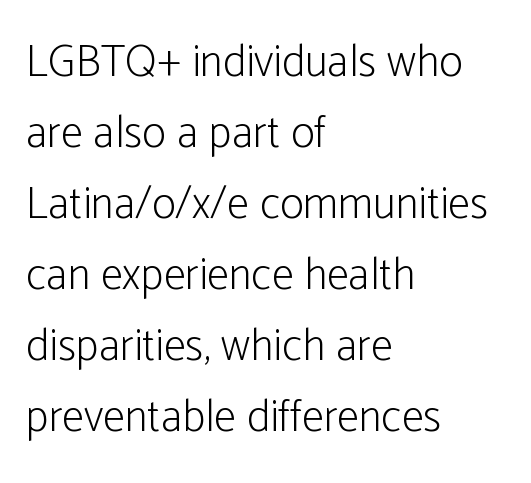
{"serif": "no", "italic": "no", "bold": "no", "weight": "light", "width": "condensed", "stroke_contrast": "low", "x_height": "medium", "monospaced": "no", "underline": "no", "align": "left", "line_spacing": "normal", "line_spacing_ratio": 1.58, "letter_spacing": "normal", "letter_spacing_em": 0.0, "glyph_px": 45}
